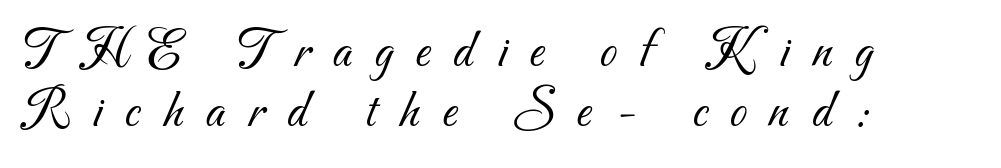
Is the stroke heavy? The answer is a plain regular-or-lighter. Observe the wide spacing: letters keep a clear distance from each other. Note: no serifs on the glyphs. Rule under the text: the space is simply empty.
